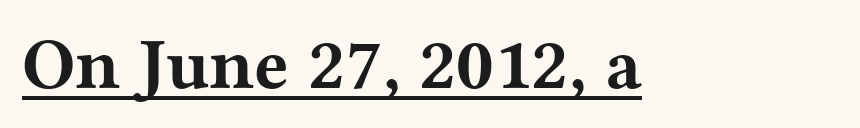
The image shows 73 px bold, wide serif type, upright; set normal letter spacing, underlined; medium stroke contrast and a medium x-height.
